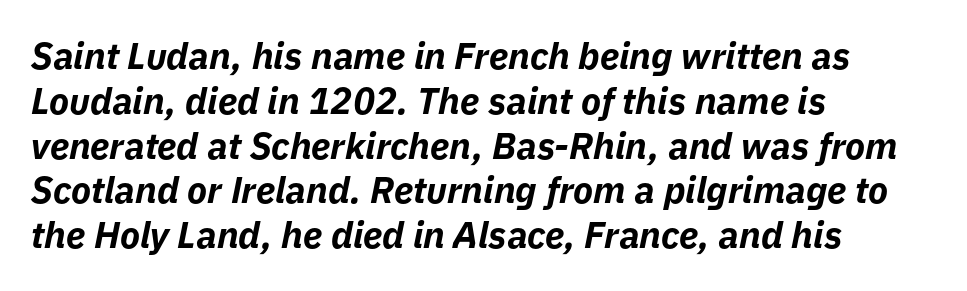
{"italic": "yes", "lean": "right", "slant_degrees": 11, "bold": "yes", "weight": "bold", "width": "normal", "stroke_contrast": "low", "x_height": "medium", "monospaced": "no", "underline": "no", "align": "left", "line_spacing_ratio": 1.21, "letter_spacing": "normal", "letter_spacing_em": 0.0, "glyph_px": 37}
